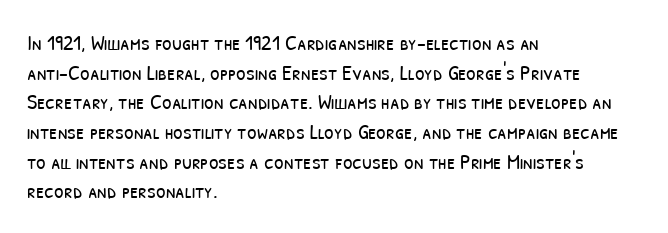
Decoration check: the copy has no underline. No letter is thick-stroked: the sample isn't bold. What's the leading like? Ordinary, nothing unusual. The ragged edge is on the right, which tells us the setting is flush left. Compared with typical body copy, the letter spacing here is the same.
